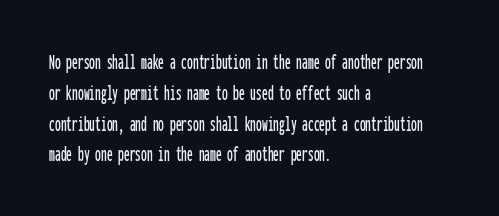
The glyphs are unaccompanied by any horizontal stroke below them. Quick note: not italic, upright. Each word holds together tightly as a unit, with standard inter-letter gaps. The paragraph shown leans on its left margin. Does the leading feel generous? No, just average.
